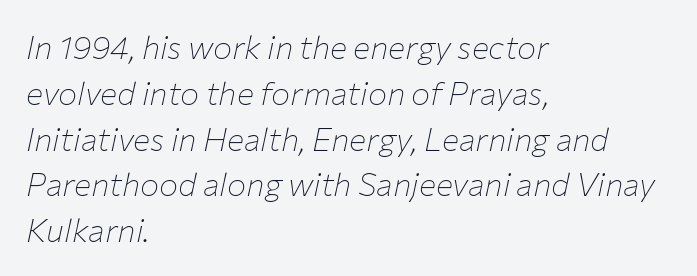
The image shows 32 px thin type, italic (leaning right); set left-aligned, normal line spacing (1.43x), normal letter spacing, not underlined; low stroke contrast and a medium x-height.
